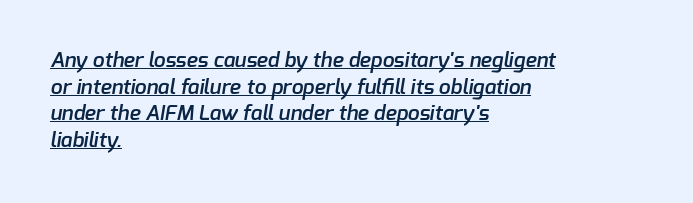
{"bold": "semi", "underline": "yes", "align": "left", "line_spacing": "normal", "line_spacing_ratio": 1.27, "letter_spacing": "normal", "letter_spacing_em": 0.0, "glyph_px": 21}
